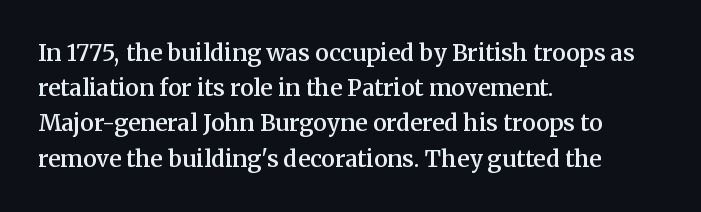
Q: Is the text bold? A: Semi-bold.
Q: Is the text italic (slanted)? A: No, it is upright.
Q: Is the text underlined? A: No.
Q: How is the paragraph aligned? A: Left-aligned.
Q: Is the spacing between letters normal or unusually wide? A: Normal.
Q: Is the spacing between lines tight, normal or loose? A: Normal.
